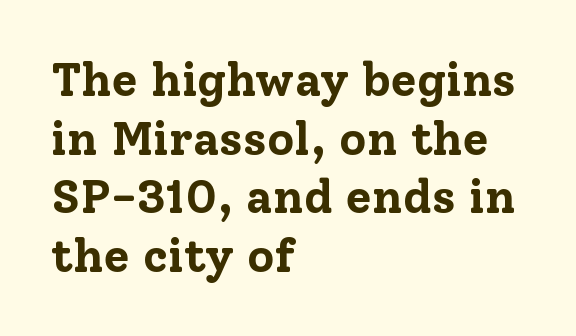
Q: Is the text bold? A: Yes.
Q: Is the text italic (slanted)? A: No, it is upright.
Q: Is the typeface a serif or a sans-serif typeface? A: Serif.
Q: Is the text underlined? A: No.
Q: How is the paragraph aligned? A: Left-aligned.
Q: Is the spacing between letters normal or unusually wide? A: Normal.
Q: Is the spacing between lines tight, normal or loose? A: Normal.
Q: Width (condensed, normal, or wide)? A: Normal.
Q: Stroke contrast? A: Low.
Q: x-height? A: Medium.
Q: Monospaced? A: No.
